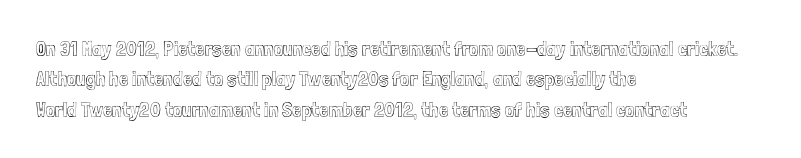
{"italic": "no", "underline": "no", "align": "left", "line_spacing": "normal", "line_spacing_ratio": 1.45, "letter_spacing": "normal", "letter_spacing_em": 0.0, "glyph_px": 21}
